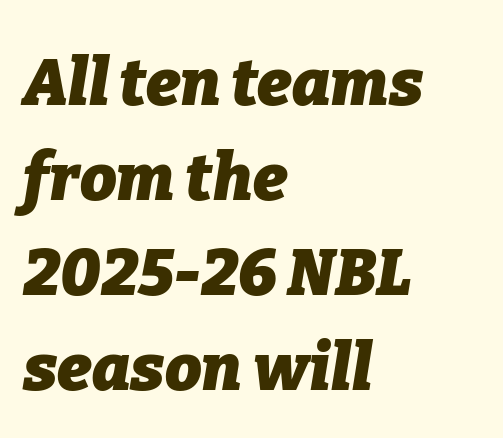
Notice how the passage keeps a crisp vertical edge on the left only. The rendering uses a bold face; every stroke is thick and dark. Inter-character spacing is left at the font's built-in metrics. What's the leading like? Ordinary, nothing unusual. The letters advance in unequal steps, a hallmark of proportional type.
